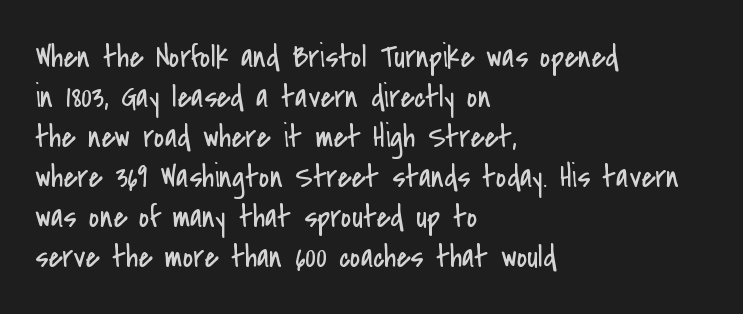
{"serif": "no", "italic": "no", "bold": "no", "weight": "regular", "width": "condensed", "stroke_contrast": "low", "x_height": "small", "monospaced": "no", "underline": "no", "align": "left", "line_spacing": "normal", "line_spacing_ratio": 1.25, "letter_spacing": "normal", "letter_spacing_em": 0.0, "glyph_px": 32}
